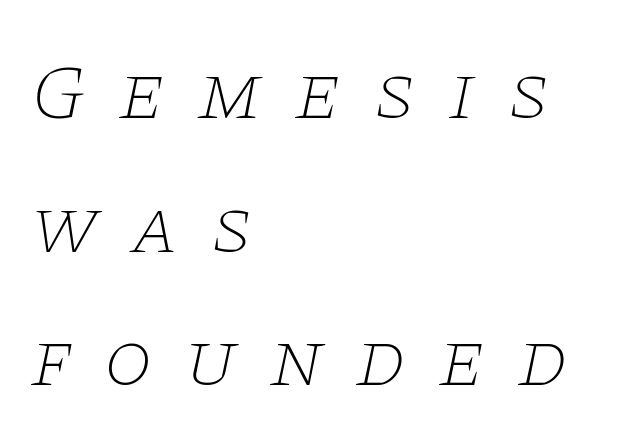
The passage shown is typeset with a serif family. Each row of text sits above clean, open space. You could not count columns in this text — the font is proportionally spaced. Yep, that's italic — everything's leaning.
